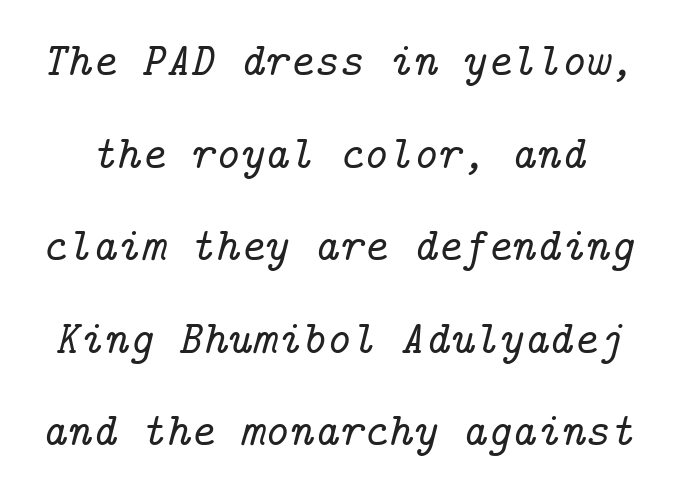
Q: Is the text italic (slanted)? A: Yes, it leans right by about 14 degrees.
Q: Is the typeface a serif or a sans-serif typeface? A: Serif.
Q: Is the text underlined? A: No.
Q: Is the spacing between letters normal or unusually wide? A: Normal.
Q: Is the spacing between lines tight, normal or loose? A: Loose.
Q: Width (condensed, normal, or wide)? A: Normal.
Q: Stroke contrast? A: Low.
Q: x-height? A: Medium.
